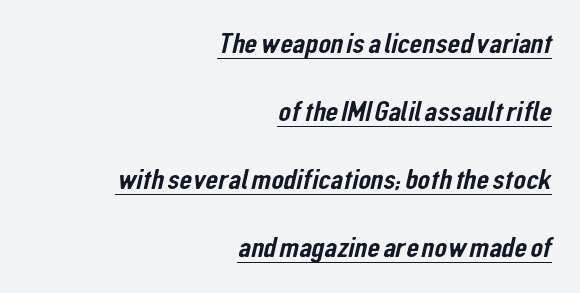
Q: Is the typeface a serif or a sans-serif typeface? A: Sans-serif.
Q: Is the text underlined? A: Yes.
Q: How is the paragraph aligned? A: Right-aligned.
Q: Is the spacing between letters normal or unusually wide? A: Normal.
Q: Is the spacing between lines tight, normal or loose? A: Loose.
Q: Width (condensed, normal, or wide)? A: Condensed.
Q: Stroke contrast? A: Low.
Q: x-height? A: Medium.
Q: Monospaced? A: No.
